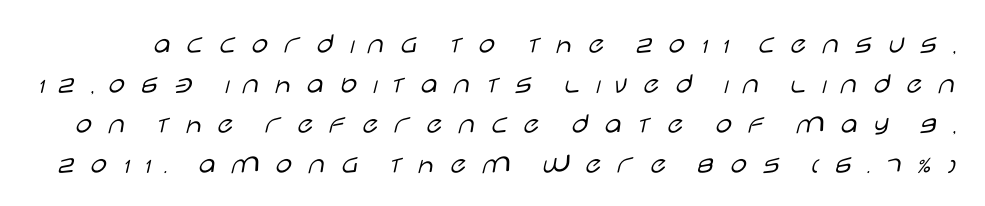
A typesetter would call this proportional, since set widths differ per character. The designer left line spacing at the default. These glyphs show unthickened strokes, regular width or finer. Does extra space separate the letters? Yes, quite a lot of it. Unmarked baselines from the first word to the last.
